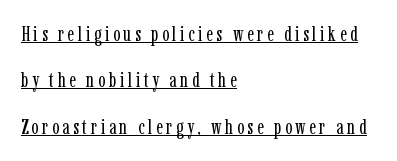
The strokes are not fattened; the text isn't bold. The words here are underlined. Horizontal alignment here is leftward, the default for most running prose. The font's upright variant was chosen for this text. The line-height multiplier appears high, well above default.
